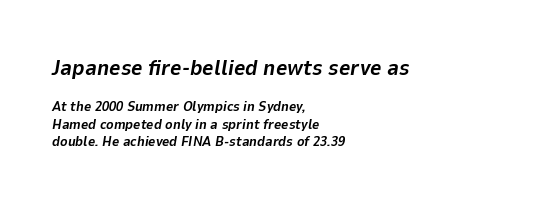
The image shows 22 px bold type, italic (leaning right); set left-aligned, line spacing 1.22x, normal letter spacing, not underlined; the first (top) block is 1.57x larger.
